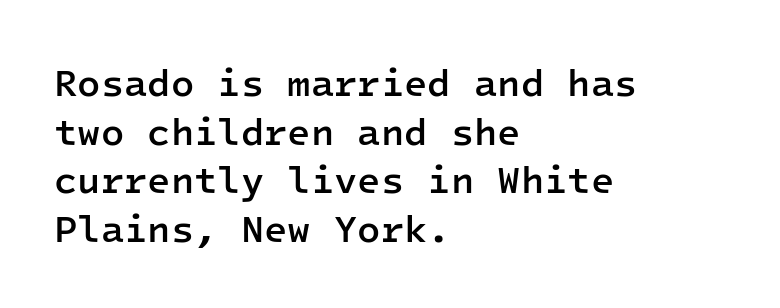
The image shows 38 px semibold sans-serif type, upright, monospaced; set left-aligned, normal line spacing (1.28x), normal letter spacing, not underlined; low stroke contrast and a medium x-height.
